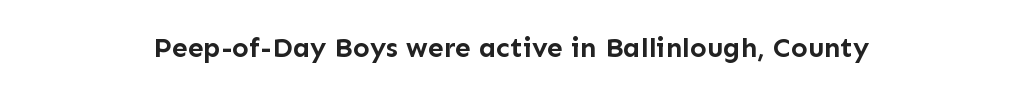
The image shows 28 px semibold sans-serif type, upright; set centered, normal letter spacing, not underlined; low stroke contrast and a medium x-height.
